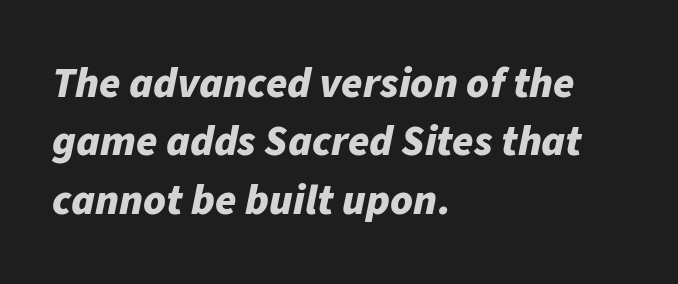
Q: Is the text bold? A: Yes.
Q: Is the text italic (slanted)? A: Yes, it leans right by about 11 degrees.
Q: Is the text underlined? A: No.
Q: How is the paragraph aligned? A: Left-aligned.
Q: Is the spacing between letters normal or unusually wide? A: Normal.
Q: Is the spacing between lines tight, normal or loose? A: Normal.
Q: Width (condensed, normal, or wide)? A: Normal.
Q: Stroke contrast? A: Low.
Q: x-height? A: Medium.
Q: Monospaced? A: No.
